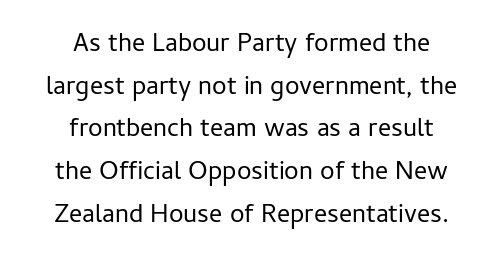
The image shows 26 px text type, upright; set centered, normal line spacing (1.64x), normal letter spacing, not underlined.
